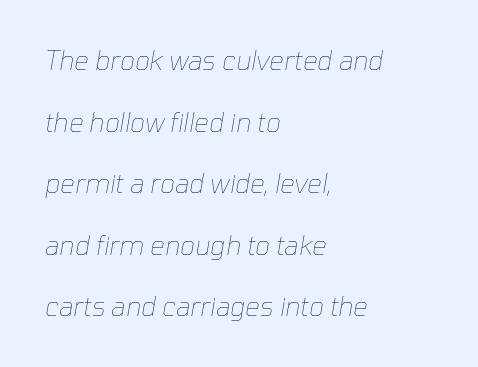
Descenders are the only things crossing below the line. This sample uses an oblique cut, with every glyph tilted off the vertical. Reading down the column, the eye jumps a long way to each next line. Letters have the restrained weight of plain body copy at most.
